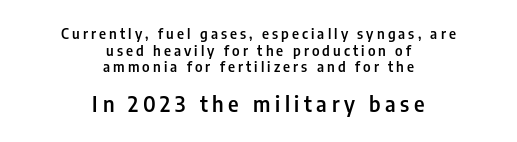
Each line is balanced around a shared central axis. Notice the strokes are somewhat thickened but not fully heavy: this is a semibold. Top chunk: small. Bottom chunk: large. A roman cut, with each character standing at attention.
